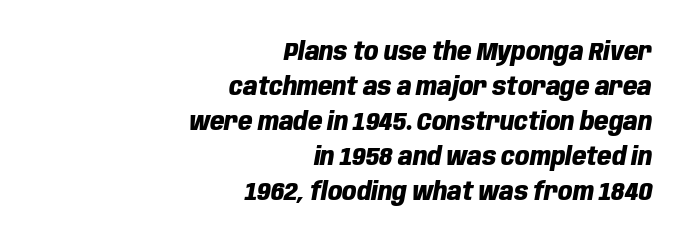
Q: Is the text bold? A: Yes.
Q: Is the text italic (slanted)? A: Yes, it leans right by about 10 degrees.
Q: Is the text underlined? A: No.
Q: How is the paragraph aligned? A: Right-aligned.
Q: Is the spacing between letters normal or unusually wide? A: Normal.
Q: Is the spacing between lines tight, normal or loose? A: Normal.
